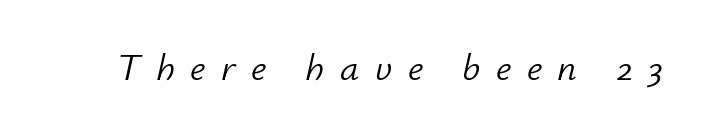
{"italic": "yes", "lean": "right", "slant_degrees": 12, "bold": "no", "weight": "light", "width": "normal", "stroke_contrast": "low", "x_height": "small", "monospaced": "no", "underline": "no", "letter_spacing": "wide", "letter_spacing_em": 0.41, "glyph_px": 38}
